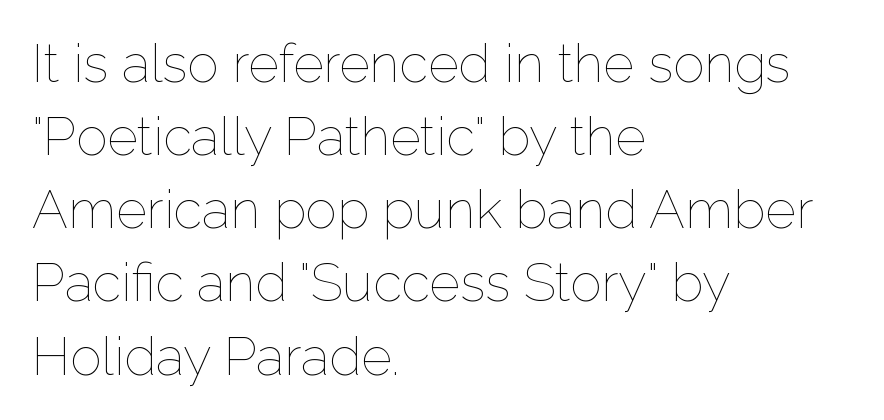
The image shows 53 px thin type, upright; set left-aligned, normal line spacing (1.38x), normal letter spacing, not underlined; low stroke contrast and a medium x-height.
